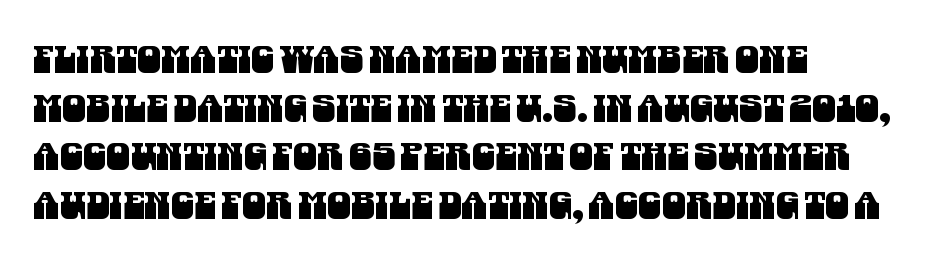
Q: Is the typeface a serif or a sans-serif typeface? A: Sans-serif.
Q: Is the text underlined? A: No.
Q: How is the paragraph aligned? A: Left-aligned.
Q: Is the spacing between letters normal or unusually wide? A: Normal.
Q: Is the spacing between lines tight, normal or loose? A: Normal.
Q: Width (condensed, normal, or wide)? A: Condensed.
Q: Stroke contrast? A: Medium.
Q: x-height? A: Large.
Q: Monospaced? A: No.
